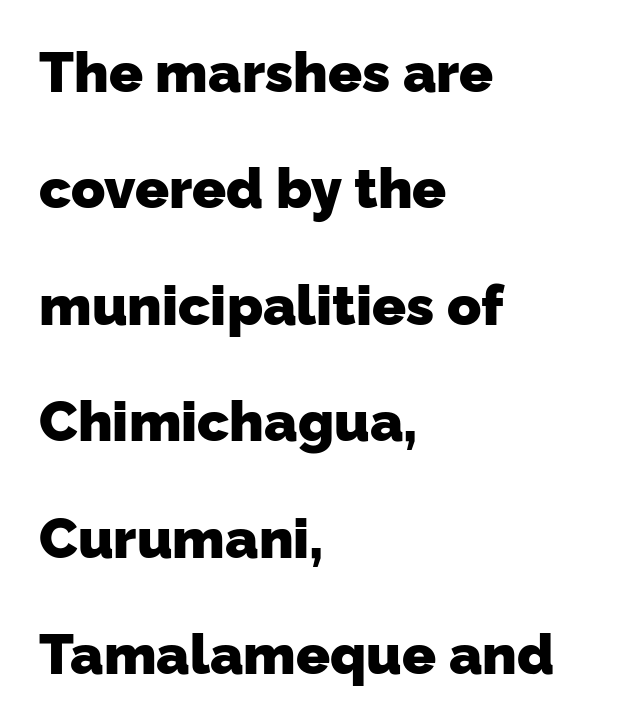
The image shows 56 px heavy sans-serif type; set left-aligned, loose line spacing (2.08x), normal letter spacing, not underlined; low stroke contrast and a medium x-height.
